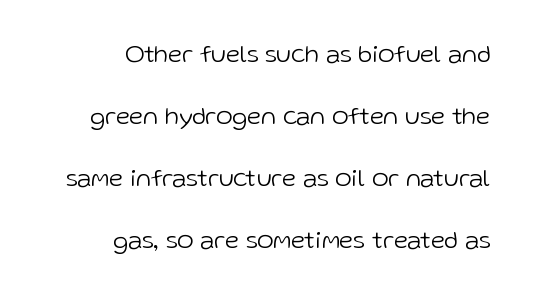
Q: Is the text bold? A: No.
Q: Is the text italic (slanted)? A: No, it is upright.
Q: Is the text underlined? A: No.
Q: How is the paragraph aligned? A: Right-aligned.
Q: Is the spacing between letters normal or unusually wide? A: Normal.
Q: Is the spacing between lines tight, normal or loose? A: Loose.
